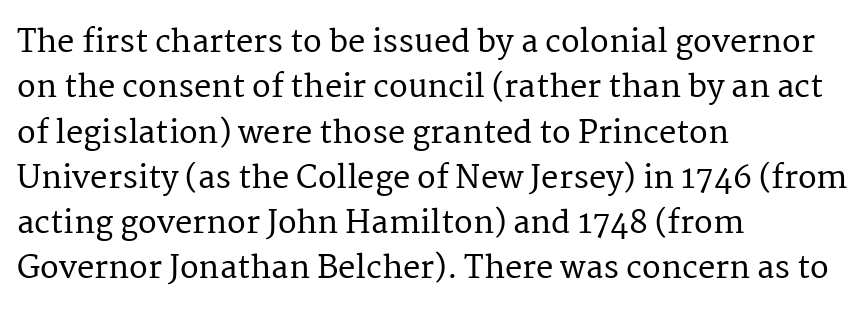
{"serif": "yes", "italic": "no", "width": "normal", "stroke_contrast": "medium", "x_height": "medium", "monospaced": "no", "underline": "no", "align": "left", "line_spacing": "normal", "line_spacing_ratio": 1.46, "letter_spacing": "normal", "letter_spacing_em": 0.0, "glyph_px": 31}
